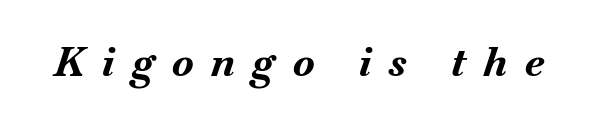
Q: Is the text bold? A: Yes.
Q: Is the text italic (slanted)? A: Yes, it leans right by about 18 degrees.
Q: Is the text underlined? A: No.
Q: Is the spacing between letters normal or unusually wide? A: Unusually wide.
Q: Width (condensed, normal, or wide)? A: Normal.
Q: Stroke contrast? A: Medium.
Q: x-height? A: Small.
Q: Monospaced? A: No.
